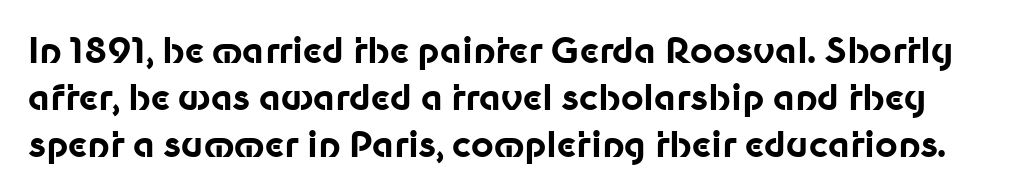
Q: Is the text bold? A: Yes.
Q: Is the text italic (slanted)? A: No, it is upright.
Q: Is the typeface a serif or a sans-serif typeface? A: Sans-serif.
Q: Is the text underlined? A: No.
Q: Is the spacing between letters normal or unusually wide? A: Normal.
Q: Is the spacing between lines tight, normal or loose? A: Normal.
Q: Width (condensed, normal, or wide)? A: Normal.
Q: Stroke contrast? A: Low.
Q: x-height? A: Medium.
Q: Monospaced? A: No.
